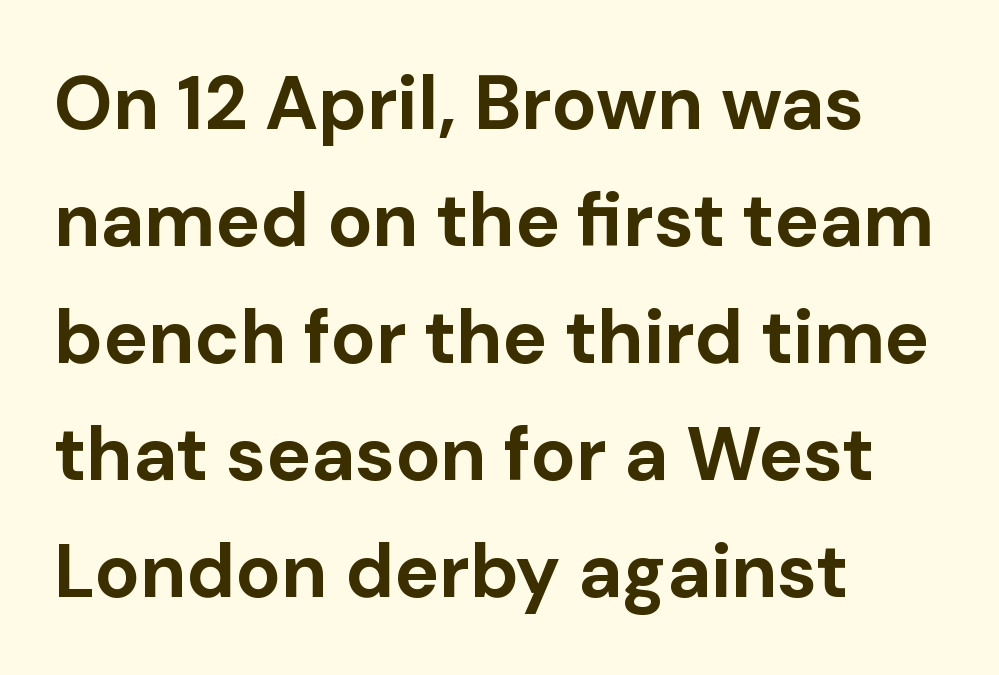
The image shows 75 px bold sans-serif type, upright; set left-aligned, normal line spacing (1.56x), normal letter spacing, not underlined; low stroke contrast and a medium x-height.
